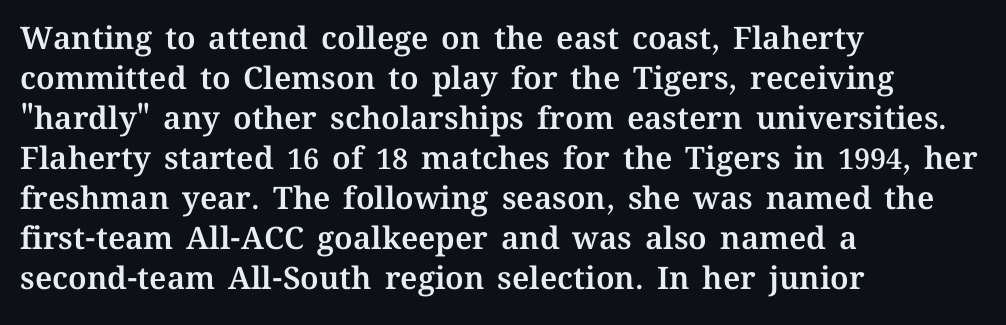
All the whitespace from short lines collects on the right. Regular leading. Designer's note — italics off, roman on. Nobody drew a line under any word here. Standard letterfit; no display-style spreading of the glyphs. Note the varied advance widths — an 'i' is clearly narrower than an 'm'.
